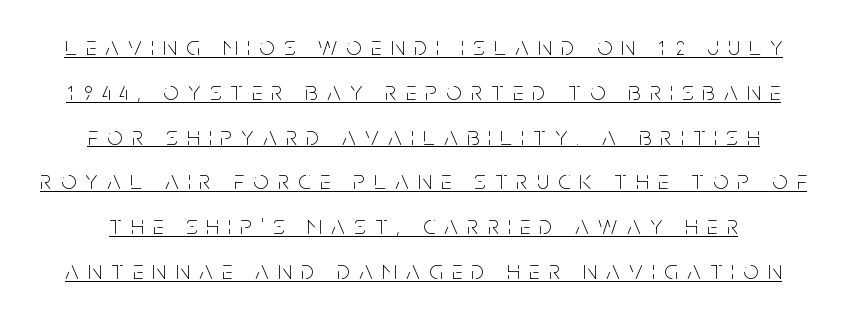
The image shows 27 px text type, upright; set normal line spacing (1.66x), unusually wide letter spacing (+0.34 em), underlined.
